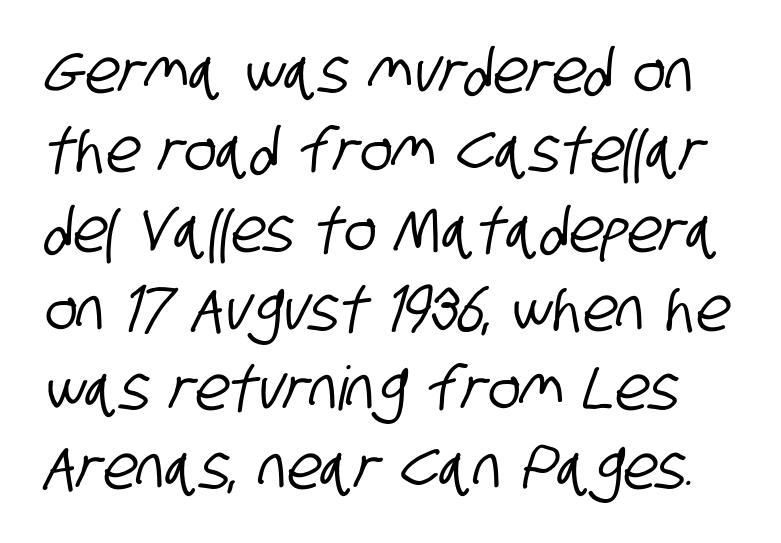
Regular leading. Words float on clear page, feet unadorned. Spacing verdict: proportional, widths tailored to each character. Nobody touched the tracking dial on this one. Type style note: lacks serifs.
